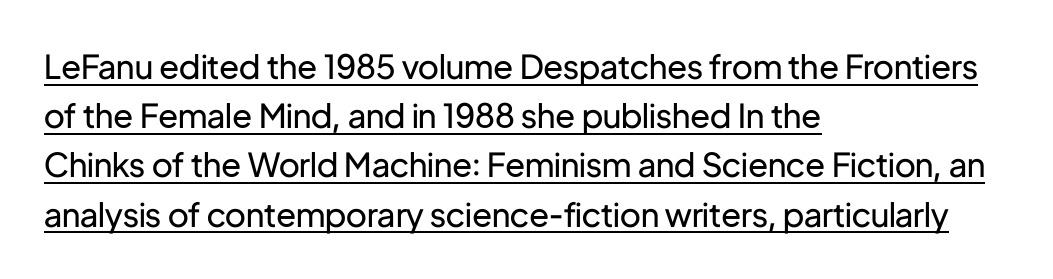
Every row of glyphs begins at an identical x-position on the left. The strokes are not fattened; the text isn't bold. Line spacing here is normal. The axis of the letterforms is exactly vertical. Are there feet on the stems? There aren't — it's a sans. Honestly, the letter spacing is just normal — you wouldn't notice it.
